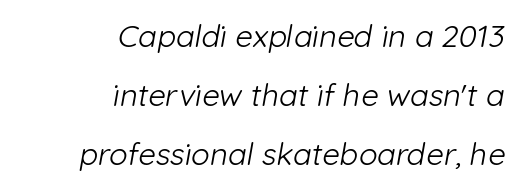
The image shows 31 px light sans-serif type; set right-aligned, loose line spacing (1.91x), normal letter spacing, not underlined; low stroke contrast and a medium x-height.
